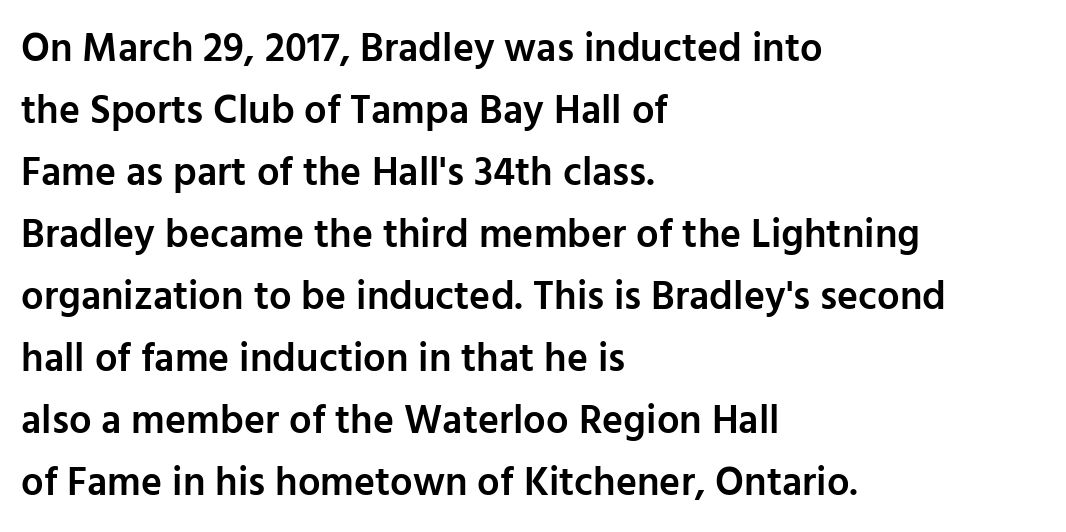
Q: Is the text bold? A: Semi-bold.
Q: Is the text italic (slanted)? A: No, it is upright.
Q: Is the typeface a serif or a sans-serif typeface? A: Sans-serif.
Q: Is the text underlined? A: No.
Q: How is the paragraph aligned? A: Left-aligned.
Q: Is the spacing between letters normal or unusually wide? A: Normal.
Q: Is the spacing between lines tight, normal or loose? A: Normal.
Q: Width (condensed, normal, or wide)? A: Normal.
Q: Stroke contrast? A: Low.
Q: x-height? A: Medium.
Q: Monospaced? A: No.
